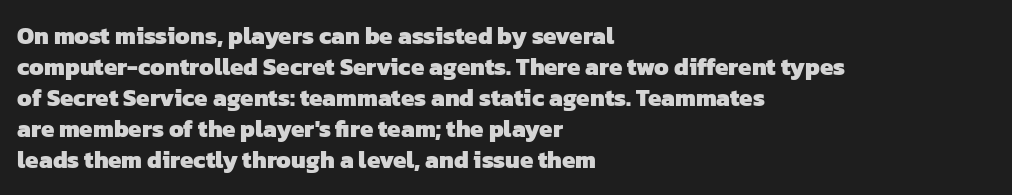
{"bold": "yes", "underline": "no", "align": "left", "line_spacing": "normal", "line_spacing_ratio": 1.29, "letter_spacing": "normal", "letter_spacing_em": 0.0, "glyph_px": 24}
